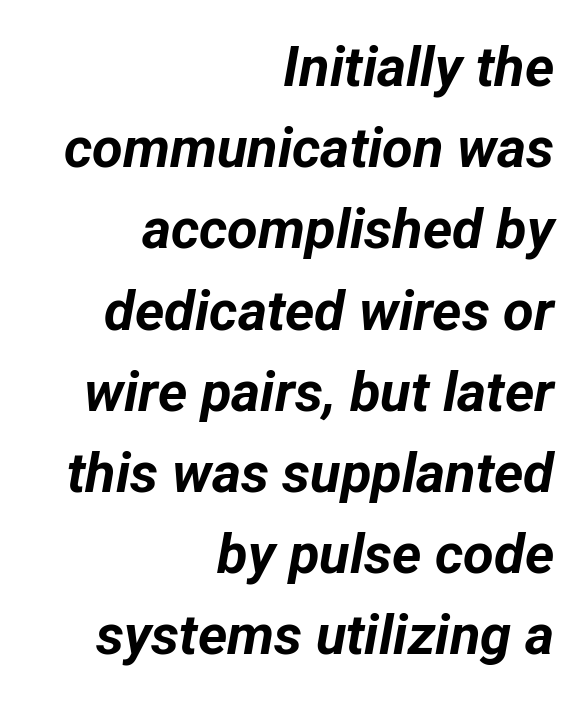
Each letter keeps its own natural width here, so spacing adapts to shape. You'd pick this weight for a headline — it's a proper bold. Compared with ordinary roman type, these characters are visibly tilted. The words here are not underlined.
